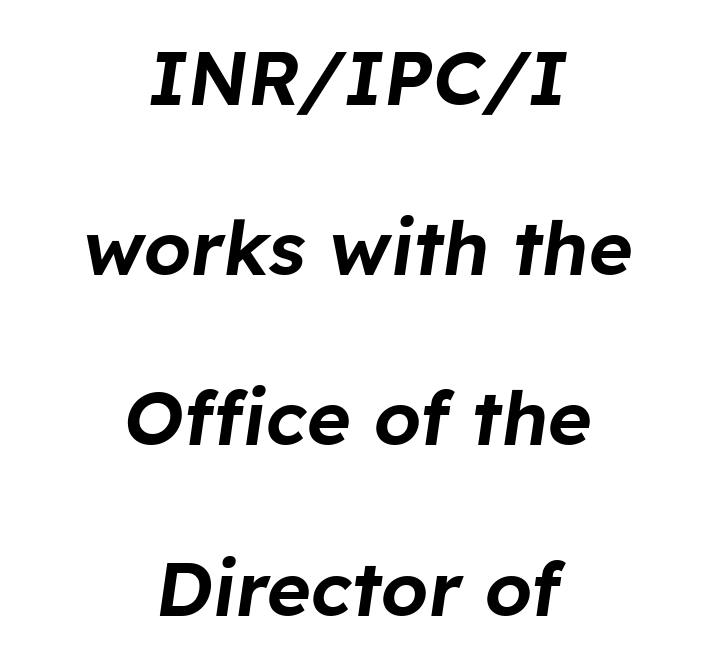
{"italic": "yes", "lean": "right", "slant_degrees": 8, "width": "normal", "stroke_contrast": "low", "x_height": "medium", "monospaced": "no", "underline": "no", "align": "center", "line_spacing": "loose", "line_spacing_ratio": 2.27, "letter_spacing": "normal", "letter_spacing_em": 0.0, "glyph_px": 75}
